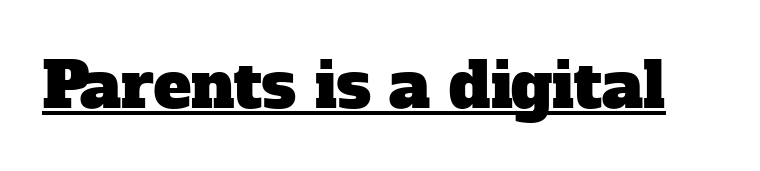
The image shows 63 px serif type; set normal letter spacing, underlined; low stroke contrast and a medium x-height.
